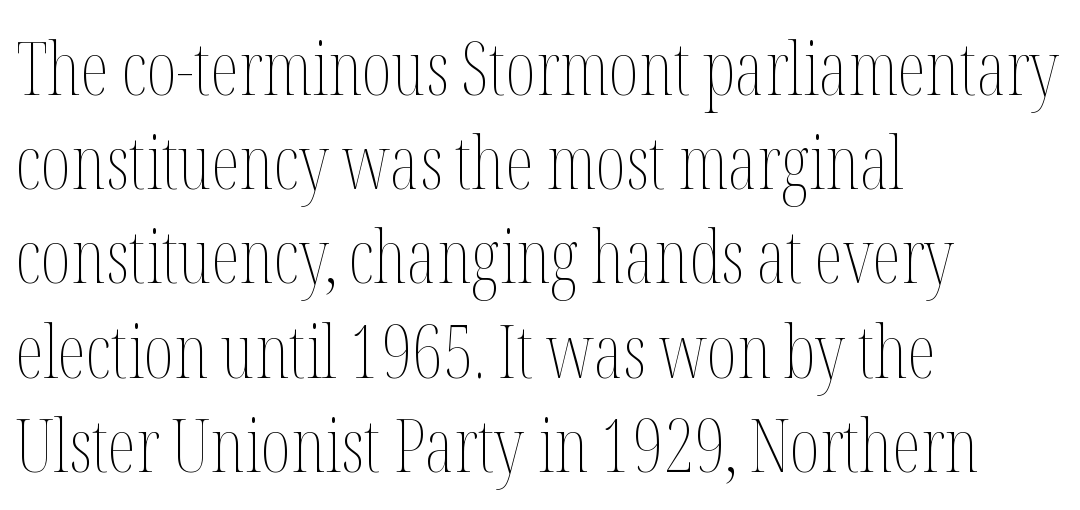
{"italic": "no", "bold": "no", "weight": "thin", "width": "condensed", "stroke_contrast": "medium", "x_height": "medium", "monospaced": "no", "underline": "no", "align": "left", "line_spacing": "normal", "line_spacing_ratio": 1.29, "letter_spacing": "normal", "letter_spacing_em": 0.0, "glyph_px": 73}
